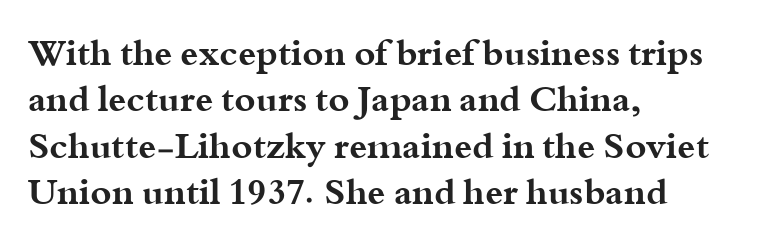
The specimen omits any rule beneath the text block's lines. Look at the tracking — it's just the regular setting, nothing added. The face used here is proportionally spaced, like ordinary book or web type. The letters are bold, with thick, heavy strokes. If you measured baseline to baseline, you'd find a middling distance.
